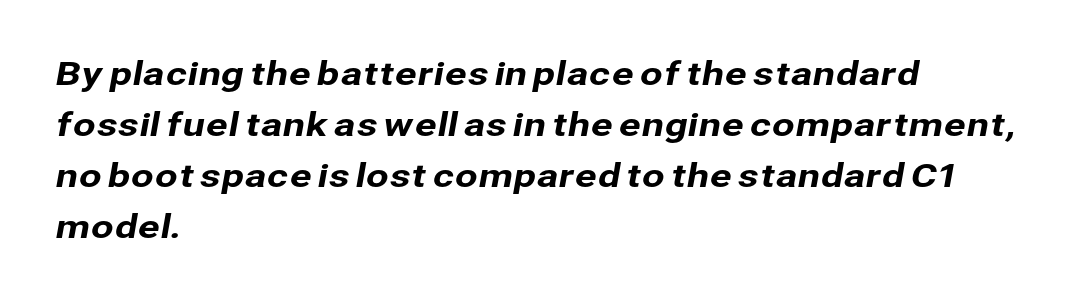
A typesetter would call this leading conventional body-copy spacing. Is the letter spacing exaggerated? No — it looks like the ordinary default. Each letter's strokes conclude bluntly, with no projecting serifs. Think of a printed novel: that variable character pitch is what you see here.
